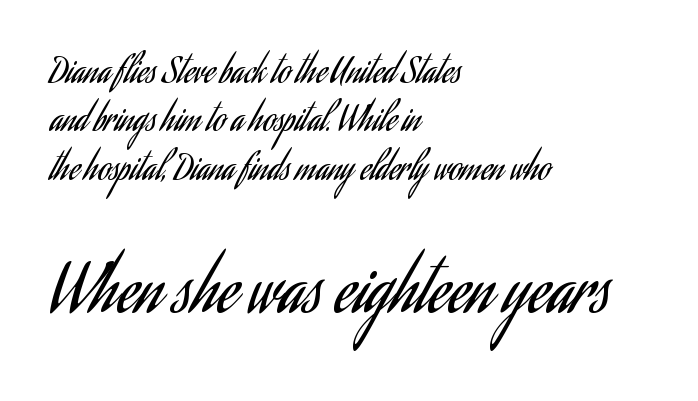
{"serif": "no", "bold": "no", "weight": "regular", "width": "condensed", "stroke_contrast": "low", "x_height": "small", "monospaced": "no", "underline": "no", "align": "left", "line_spacing": "normal", "line_spacing_ratio": 1.42, "letter_spacing": "normal", "letter_spacing_em": 0.0, "larger_block": "second", "size_ratio": 1.97, "glyph_px": 67}
